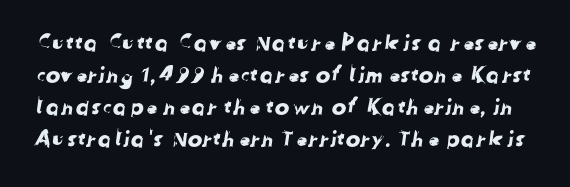
{"underline": "no", "line_spacing": "normal", "line_spacing_ratio": 1.45, "letter_spacing": "normal", "letter_spacing_em": 0.0, "glyph_px": 22}
